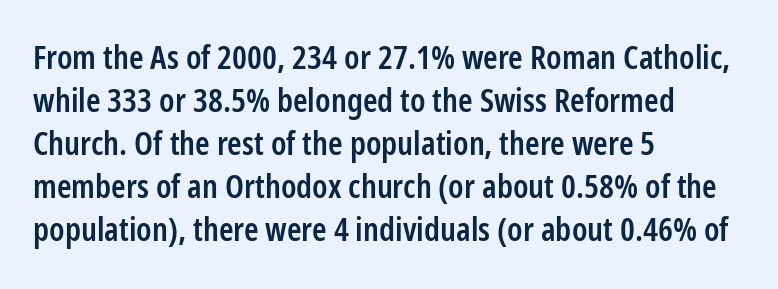
{"serif": "no", "italic": "no", "bold": "semi", "weight": "semibold", "width": "condensed", "stroke_contrast": "low", "x_height": "medium", "monospaced": "no", "underline": "no", "align": "left", "line_spacing": "normal", "line_spacing_ratio": 1.3, "letter_spacing": "normal", "letter_spacing_em": 0.0, "glyph_px": 33}
